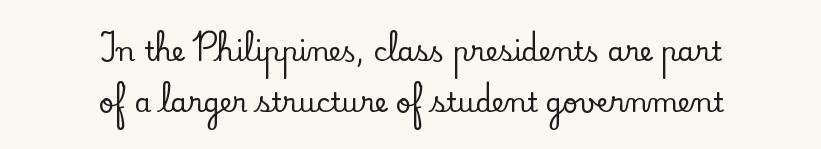
The rendering keeps characters at their native spacing. A centered setting, common on invitations and titles, is used for this passage. Nope, not italic — everything's standing straight. No word sits above an underline.
